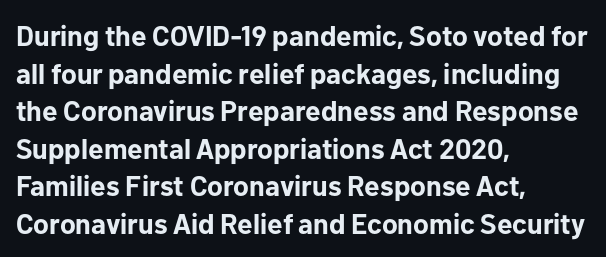
The foot of each line stays bare and open. The text was rendered using a sans face with plain stroke endings. The letters advance in unequal steps, a hallmark of proportional type. Casual observation: everything's shoved over to the left. Regarding leading, the lines here are spaced in the standard way. Nope, not italic — everything's standing straight.
